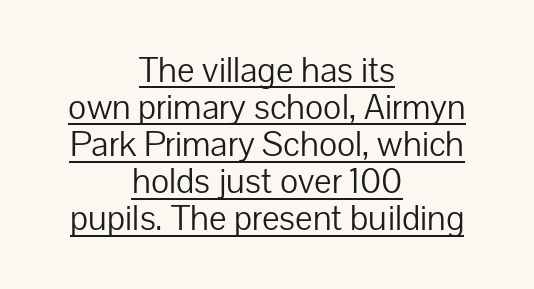
Q: Is the text bold? A: No.
Q: Is the text italic (slanted)? A: No, it is upright.
Q: Is the typeface a serif or a sans-serif typeface? A: Sans-serif.
Q: Is the text underlined? A: Yes.
Q: How is the paragraph aligned? A: Centered.
Q: Is the spacing between letters normal or unusually wide? A: Normal.
Q: Is the spacing between lines tight, normal or loose? A: Tight.
Q: Width (condensed, normal, or wide)? A: Normal.
Q: Stroke contrast? A: Low.
Q: x-height? A: Medium.
Q: Monospaced? A: No.
